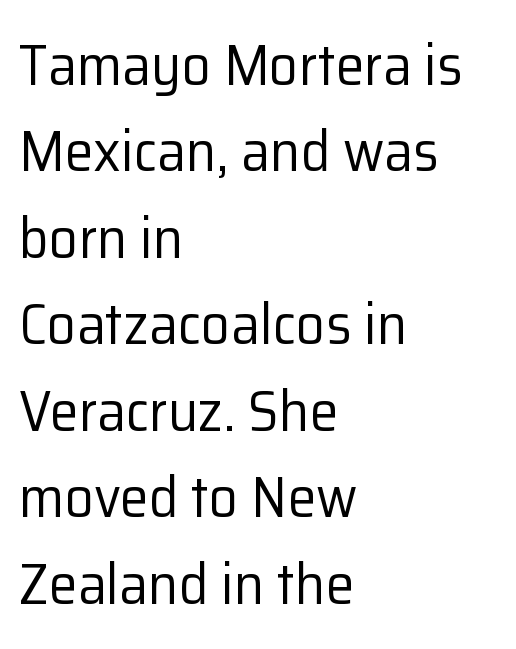
Q: Is the text bold? A: No.
Q: Is the text italic (slanted)? A: No, it is upright.
Q: Is the typeface a serif or a sans-serif typeface? A: Sans-serif.
Q: Is the text underlined? A: No.
Q: How is the paragraph aligned? A: Left-aligned.
Q: Is the spacing between letters normal or unusually wide? A: Normal.
Q: Is the spacing between lines tight, normal or loose? A: Normal.
Q: Width (condensed, normal, or wide)? A: Normal.
Q: Stroke contrast? A: Low.
Q: x-height? A: Medium.
Q: Monospaced? A: No.
